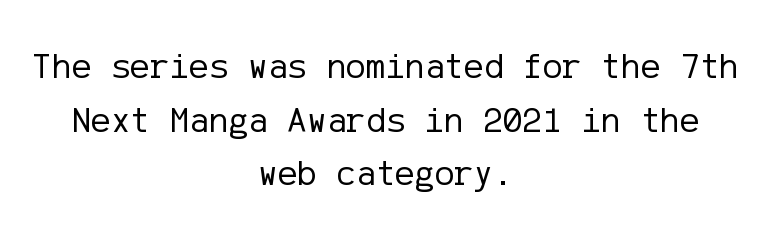
{"serif": "no", "italic": "no", "bold": "no", "weight": "regular", "width": "normal", "stroke_contrast": "low", "x_height": "medium", "underline": "no", "align": "center", "line_spacing": "normal", "line_spacing_ratio": 1.45, "letter_spacing": "normal", "letter_spacing_em": 0.0, "glyph_px": 37}
